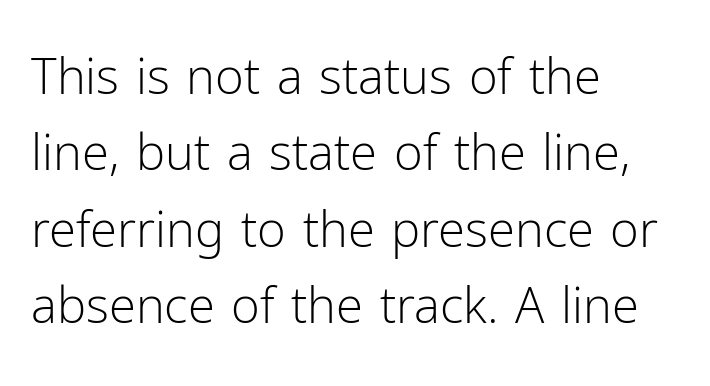
{"serif": "no", "italic": "no", "bold": "no", "weight": "light", "width": "normal", "stroke_contrast": "low", "x_height": "medium", "monospaced": "no", "underline": "no", "align": "left", "line_spacing": "normal", "line_spacing_ratio": 1.56, "letter_spacing": "normal", "letter_spacing_em": 0.0, "glyph_px": 49}
